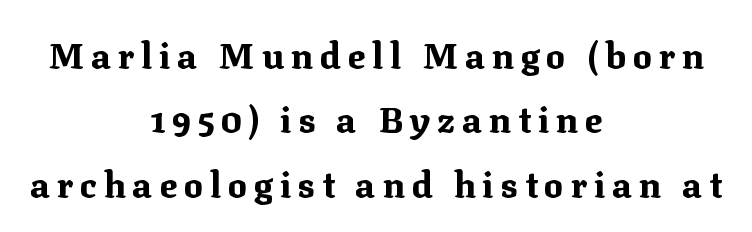
Think of a printed novel: that variable character pitch is what you see here. The text block is weighted toward neither margin, spreading evenly from the middle. The typesetting leans heavy: a genuine bold. Quick note: underline off. Little horizontal feet cap the strokes, marking this as serif type.
